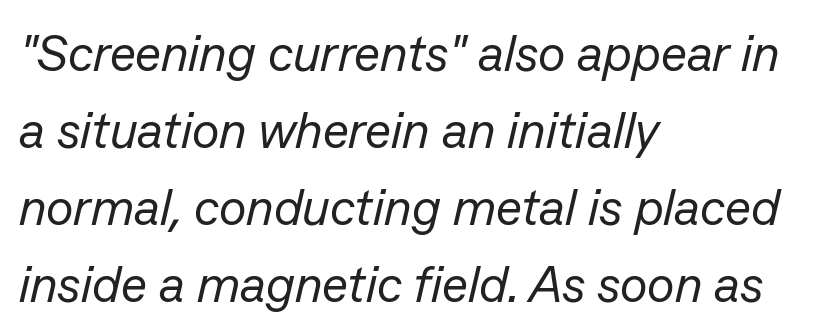
The image shows 51 px regular-weight type, italic (leaning right); set left-aligned, normal line spacing (1.51x), normal letter spacing, not underlined; low stroke contrast and a medium x-height.
